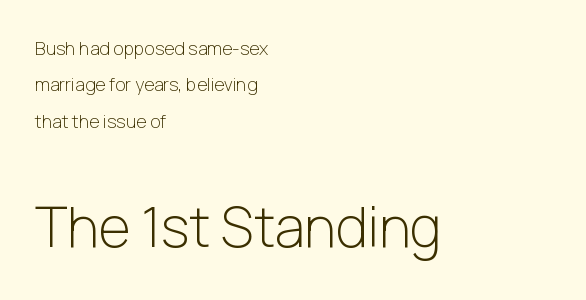
The image shows 55 px light sans-serif type, upright; set left-aligned, loose line spacing (2.02x), normal letter spacing, not underlined; the second (bottom) block is 3.06x larger; low stroke contrast and a medium x-height.
